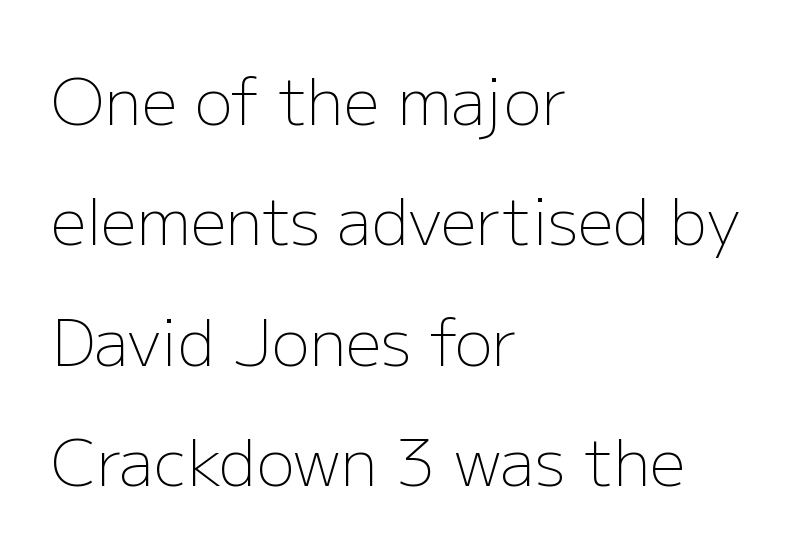
The image shows 63 px light sans-serif type, upright; set left-aligned, loose line spacing (1.91x), normal letter spacing, not underlined; low stroke contrast and a medium x-height.
